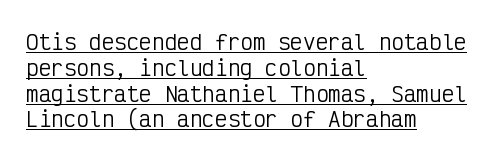
The image shows 21 px text type, upright; set left-aligned, line spacing 1.23x, normal letter spacing, underlined.
